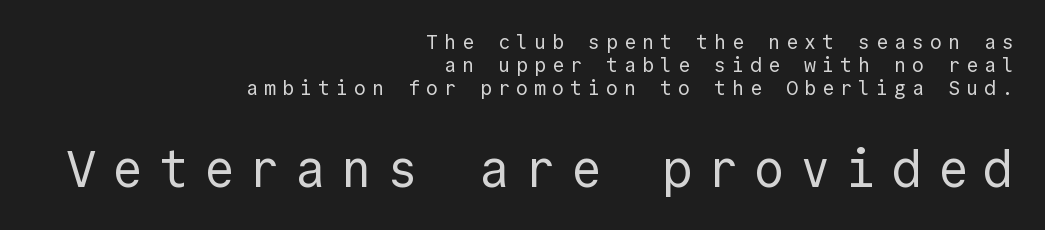
Q: Is the text bold? A: No.
Q: Is the text italic (slanted)? A: No, it is upright.
Q: Is the typeface a serif or a sans-serif typeface? A: Sans-serif.
Q: Is the text underlined? A: No.
Q: How is the paragraph aligned? A: Right-aligned.
Q: Is the spacing between letters normal or unusually wide? A: Unusually wide.
Q: Which block of text is set in a larger size, the first (top) or the second (bottom)? A: The second (bottom) one.
Q: Width (condensed, normal, or wide)? A: Normal.
Q: x-height? A: Medium.
Q: Monospaced? A: Yes.
